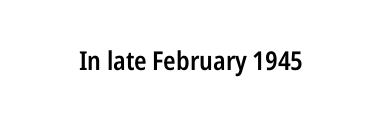
{"italic": "no", "bold": "semi", "underline": "no", "letter_spacing": "normal", "letter_spacing_em": 0.0, "glyph_px": 26}
